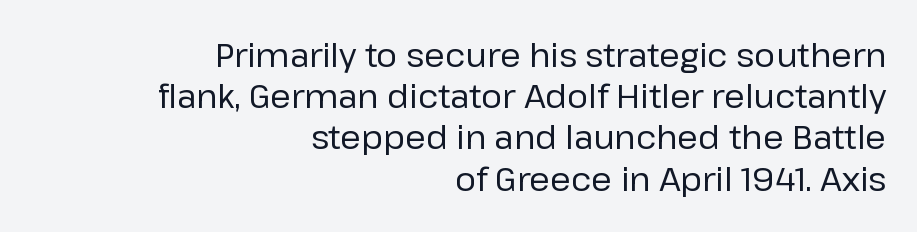
Q: Is the text bold? A: No.
Q: Is the text italic (slanted)? A: No, it is upright.
Q: Is the typeface a serif or a sans-serif typeface? A: Sans-serif.
Q: Is the text underlined? A: No.
Q: How is the paragraph aligned? A: Right-aligned.
Q: Is the spacing between letters normal or unusually wide? A: Normal.
Q: Is the spacing between lines tight, normal or loose? A: Normal.
Q: Width (condensed, normal, or wide)? A: Normal.
Q: Stroke contrast? A: Low.
Q: x-height? A: Medium.
Q: Monospaced? A: No.
